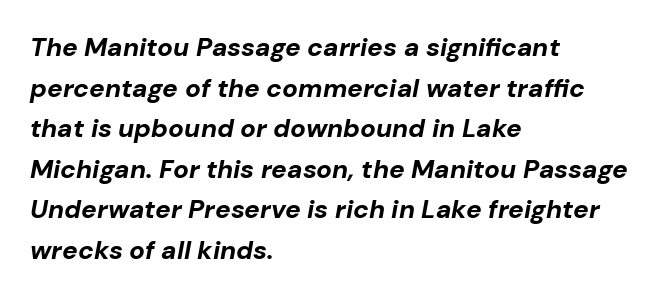
Q: Is the text bold? A: Yes.
Q: Is the text italic (slanted)? A: Yes, it leans right by about 10 degrees.
Q: Is the text underlined? A: No.
Q: How is the paragraph aligned? A: Left-aligned.
Q: Is the spacing between letters normal or unusually wide? A: Normal.
Q: Is the spacing between lines tight, normal or loose? A: Normal.
